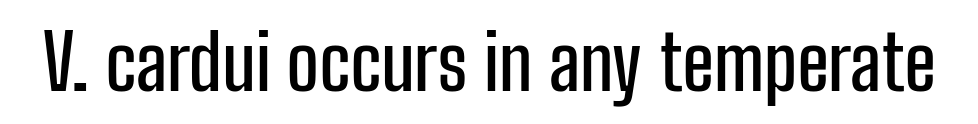
The image shows 76 px condensed sans-serif type, upright; set normal letter spacing, not underlined; low stroke contrast and a medium x-height.
